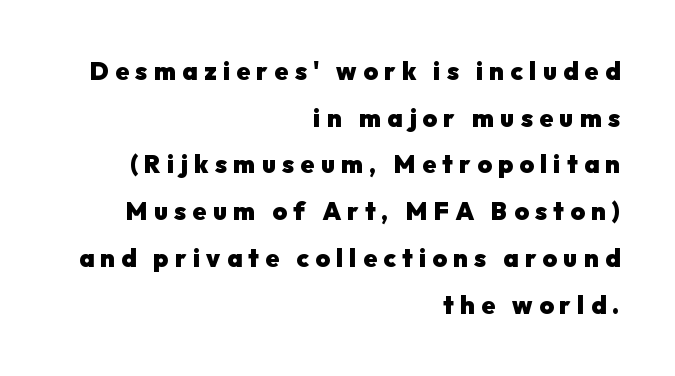
The image shows 25 px bold type, upright; set right-aligned, line spacing 1.87x, unusually wide letter spacing (+0.25 em), not underlined.
